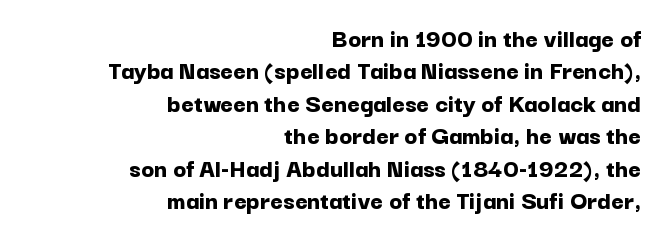
Q: Is the text bold? A: Yes.
Q: Is the text italic (slanted)? A: No, it is upright.
Q: Is the text underlined? A: No.
Q: How is the paragraph aligned? A: Right-aligned.
Q: Is the spacing between letters normal or unusually wide? A: Normal.
